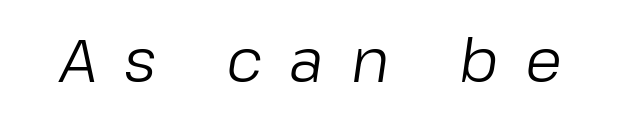
Q: Is the text bold? A: No.
Q: Is the text italic (slanted)? A: Yes, it leans right by about 8 degrees.
Q: Is the text underlined? A: No.
Q: Is the spacing between letters normal or unusually wide? A: Unusually wide.
Q: Width (condensed, normal, or wide)? A: Normal.
Q: Stroke contrast? A: Low.
Q: x-height? A: Medium.
Q: Monospaced? A: No.
